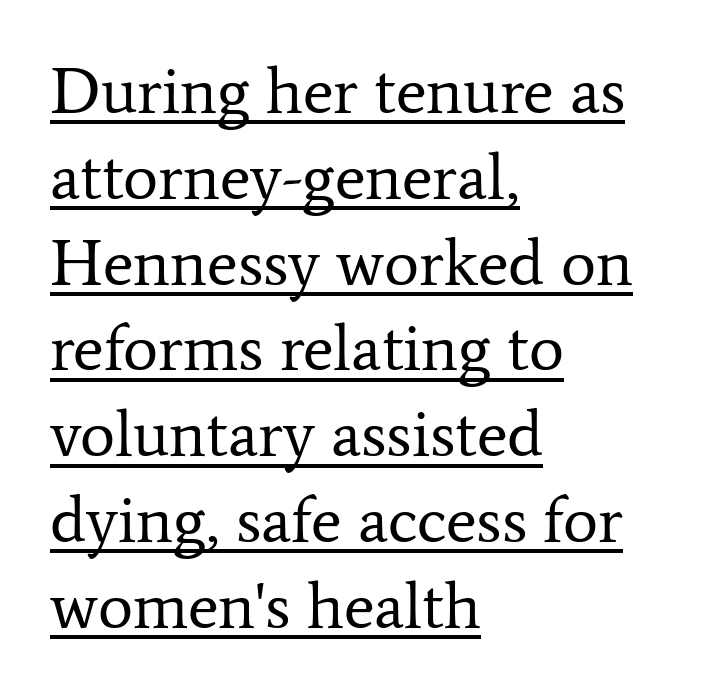
{"serif": "yes", "italic": "no", "bold": "no", "weight": "regular", "width": "normal", "stroke_contrast": "low", "x_height": "medium", "monospaced": "no", "underline": "yes", "align": "left", "line_spacing": "normal", "line_spacing_ratio": 1.3, "letter_spacing": "normal", "letter_spacing_em": 0.0, "glyph_px": 66}
